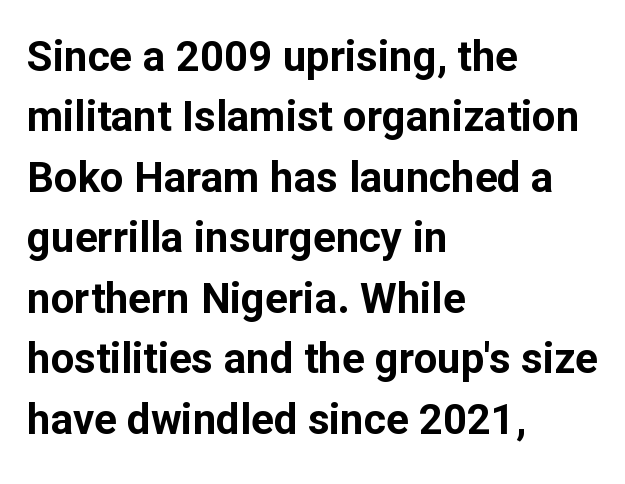
Q: Is the text bold? A: Yes.
Q: Is the text italic (slanted)? A: No, it is upright.
Q: Is the typeface a serif or a sans-serif typeface? A: Sans-serif.
Q: Is the text underlined? A: No.
Q: How is the paragraph aligned? A: Left-aligned.
Q: Is the spacing between letters normal or unusually wide? A: Normal.
Q: Is the spacing between lines tight, normal or loose? A: Normal.
Q: Width (condensed, normal, or wide)? A: Normal.
Q: Stroke contrast? A: Low.
Q: x-height? A: Medium.
Q: Monospaced? A: No.
